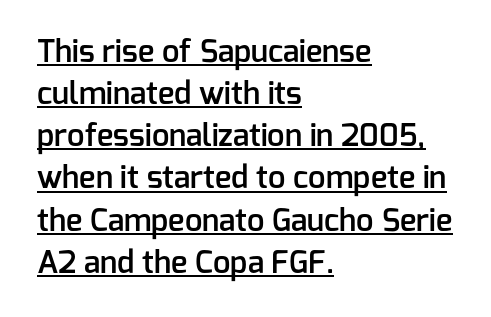
{"serif": "no", "italic": "no", "bold": "semi", "weight": "semibold", "width": "normal", "stroke_contrast": "low", "x_height": "medium", "monospaced": "no", "underline": "yes", "align": "left", "line_spacing": "normal", "line_spacing_ratio": 1.36, "letter_spacing": "normal", "letter_spacing_em": 0.0, "glyph_px": 31}
